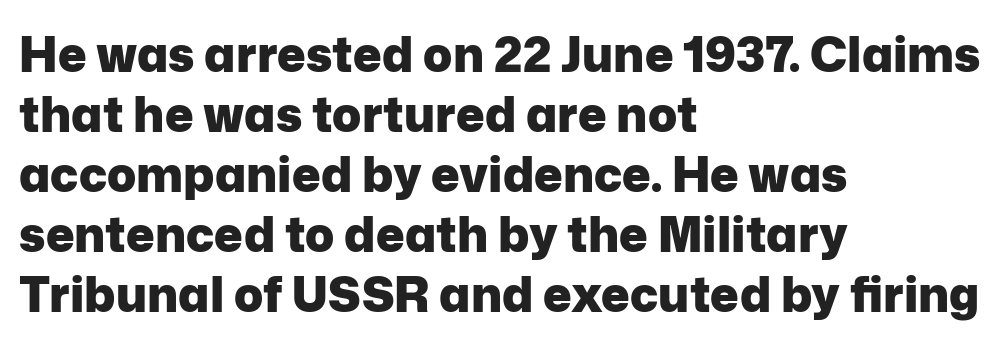
Varying glyph widths throughout — classic text-font behaviour. The setting favours the left margin, as ordinary paragraphs usually do. The specimen omits any rule beneath the text block's lines. Serif or sans? Sans — the stroke terminals are bare. Does the lettering tilt? It doesn't — this is upright. What's the leading like? Ordinary, nothing unusual.
